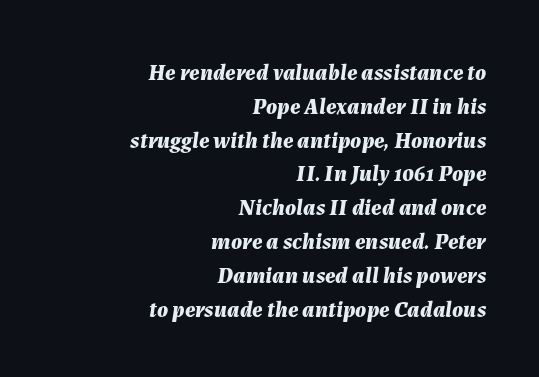
Q: Is the text bold? A: Yes.
Q: Is the text italic (slanted)? A: Yes, it leans right by about 7 degrees.
Q: Is the text underlined? A: No.
Q: How is the paragraph aligned? A: Right-aligned.
Q: Is the spacing between letters normal or unusually wide? A: Normal.
Q: Is the spacing between lines tight, normal or loose? A: Normal.
